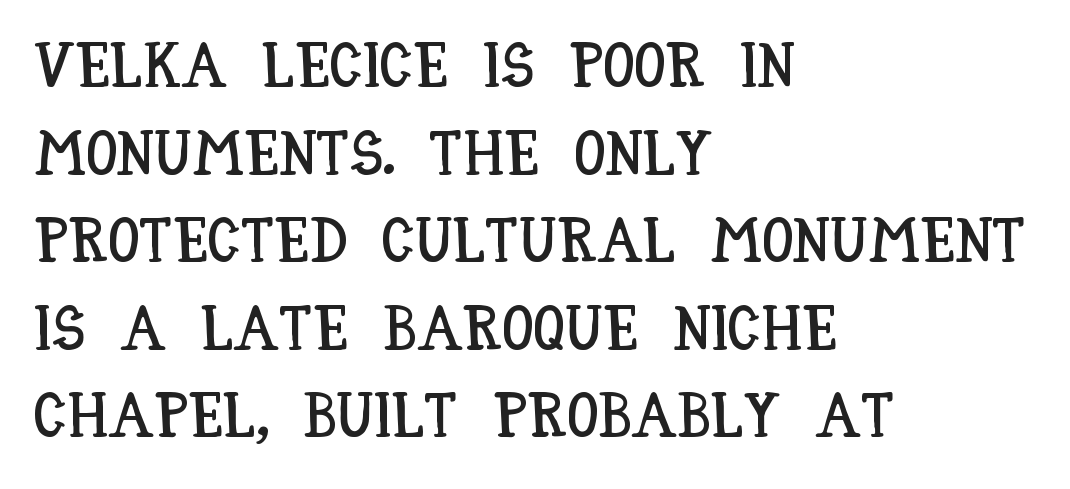
The image shows 63 px condensed type, upright; set left-aligned, normal line spacing (1.39x), normal letter spacing, not underlined; low stroke contrast and a large x-height.
